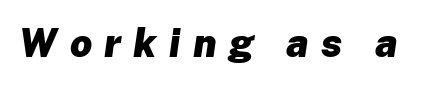
The zone under the glyphs is completely vacant. As a designer I'd log this as weight 700, bold. Italic? Definitely — the glyphs are oblique. Observe the wide spacing: letters keep a clear distance from each other. Is this a fixed-width face? No — the glyphs have proportional, varying widths.
